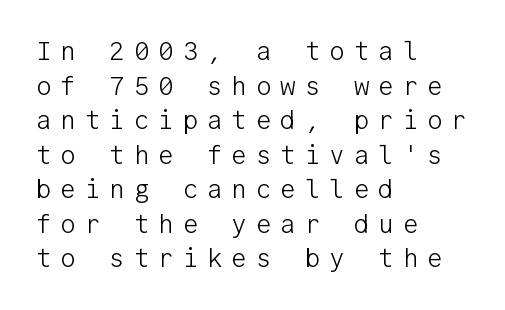
Q: Is the text bold? A: No.
Q: Is the text italic (slanted)? A: No, it is upright.
Q: Is the text underlined? A: No.
Q: How is the paragraph aligned? A: Left-aligned.
Q: Is the spacing between letters normal or unusually wide? A: Unusually wide.
Q: Is the spacing between lines tight, normal or loose? A: Normal.
